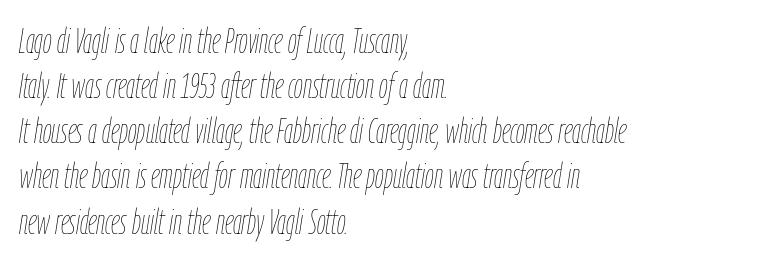
Q: Is the text bold? A: No.
Q: Is the text italic (slanted)? A: Yes, it leans right by about 9 degrees.
Q: Is the text underlined? A: No.
Q: How is the paragraph aligned? A: Left-aligned.
Q: Is the spacing between letters normal or unusually wide? A: Normal.
Q: Is the spacing between lines tight, normal or loose? A: Normal.
Q: Width (condensed, normal, or wide)? A: Condensed.
Q: Stroke contrast? A: Low.
Q: x-height? A: Medium.
Q: Monospaced? A: No.
